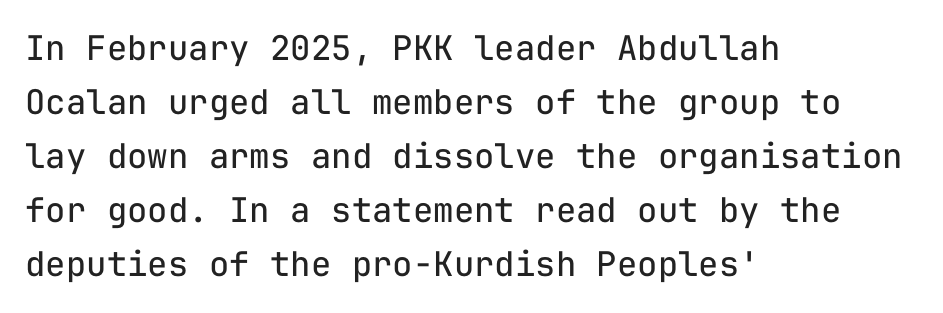
{"serif": "no", "italic": "no", "bold": "no", "weight": "regular", "width": "normal", "stroke_contrast": "low", "x_height": "medium", "monospaced": "yes", "underline": "no", "align": "left", "line_spacing": "normal", "line_spacing_ratio": 1.59, "letter_spacing": "normal", "letter_spacing_em": 0.0, "glyph_px": 34}
